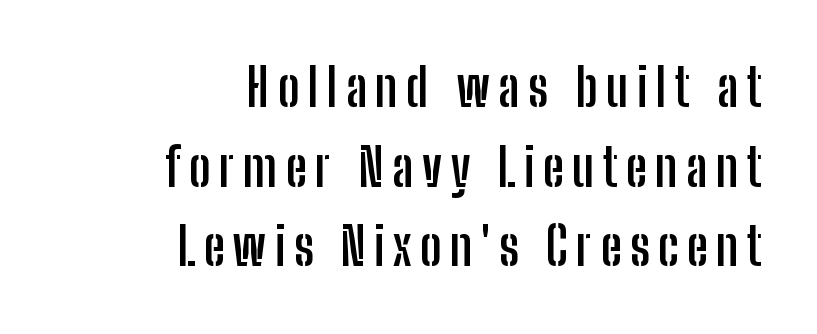
Letterform terminals end flat and unadorned throughout the passage. This sample keeps an unexceptional amount of space between lines. Posture: vertical. Varying glyph widths throughout — classic text-font behaviour. The rag falls on the left side of this text block. Honestly, there is no underline to notice here at all.
